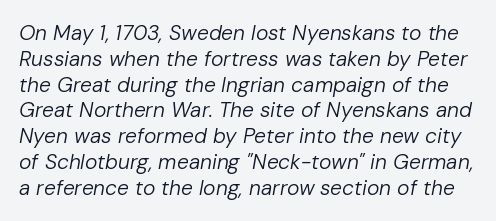
The face used here has a pronounced slope to its letters. No word sits above an underline. The horizontal fit of the characters is conventional and even. No heavy texture on the line: the type isn't bold.
